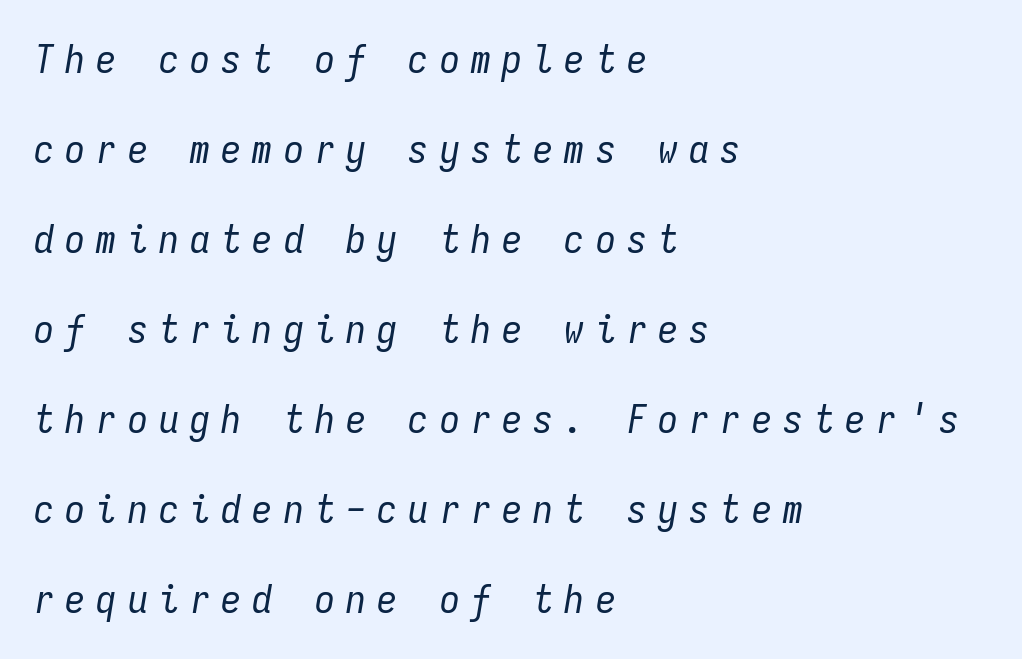
Q: Is the text bold? A: No.
Q: Is the text italic (slanted)? A: Yes, it leans right by about 9 degrees.
Q: Is the text underlined? A: No.
Q: How is the paragraph aligned? A: Left-aligned.
Q: Is the spacing between letters normal or unusually wide? A: Unusually wide.
Q: Is the spacing between lines tight, normal or loose? A: Loose.
Q: Width (condensed, normal, or wide)? A: Condensed.
Q: Stroke contrast? A: Low.
Q: x-height? A: Medium.
Q: Monospaced? A: Yes.
